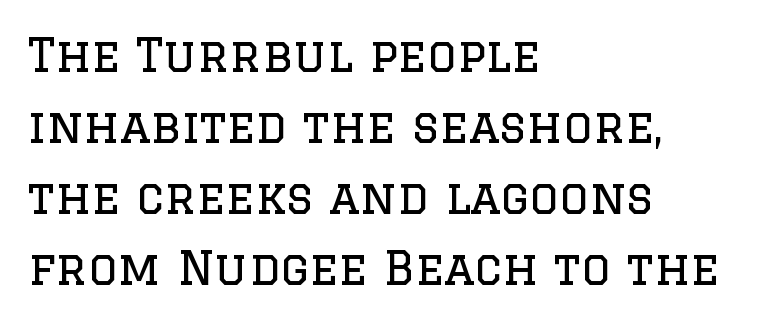
Q: Is the text bold? A: No.
Q: Is the text italic (slanted)? A: No, it is upright.
Q: Is the typeface a serif or a sans-serif typeface? A: Serif.
Q: Is the text underlined? A: No.
Q: How is the paragraph aligned? A: Left-aligned.
Q: Is the spacing between letters normal or unusually wide? A: Normal.
Q: Is the spacing between lines tight, normal or loose? A: Normal.
Q: Width (condensed, normal, or wide)? A: Normal.
Q: Stroke contrast? A: Low.
Q: x-height? A: Large.
Q: Monospaced? A: No.
